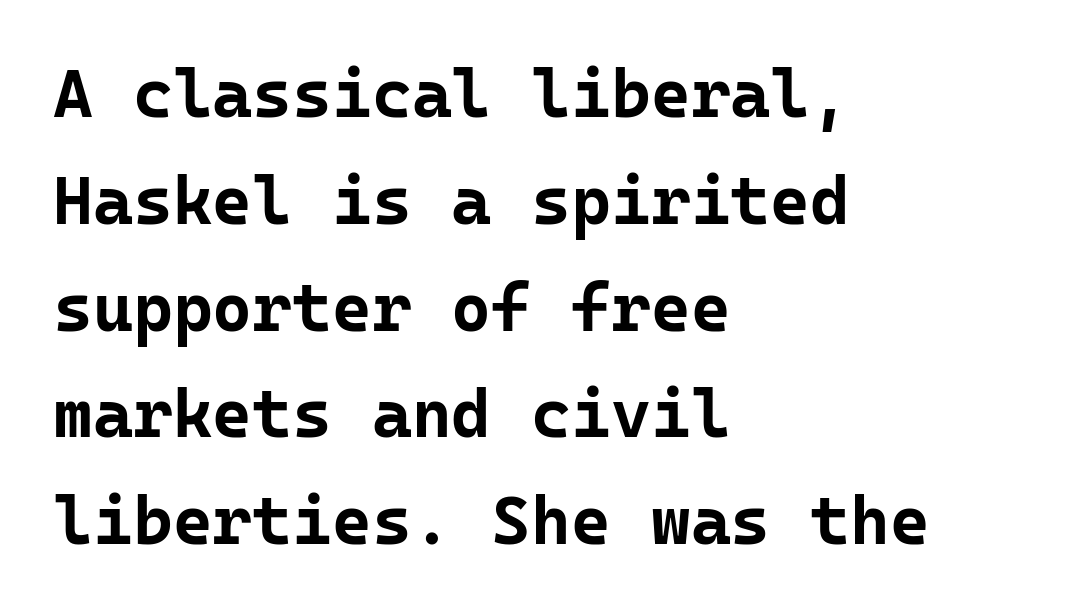
{"serif": "no", "italic": "no", "bold": "yes", "weight": "bold", "width": "normal", "stroke_contrast": "low", "x_height": "medium", "monospaced": "yes", "underline": "no", "align": "left", "line_spacing": "normal", "line_spacing_ratio": 1.57, "letter_spacing": "normal", "letter_spacing_em": 0.0, "glyph_px": 68}
